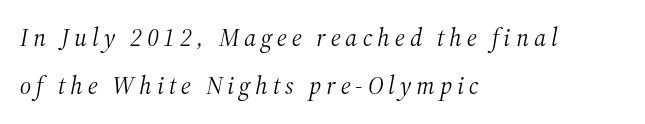
{"italic": "yes", "lean": "right", "slant_degrees": 12, "bold": "no", "underline": "no", "align": "left", "line_spacing": "loose", "line_spacing_ratio": 1.94, "letter_spacing": "wide", "letter_spacing_em": 0.2, "glyph_px": 25}
